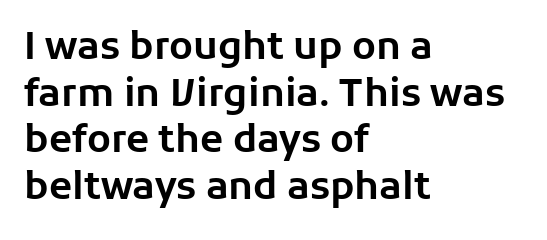
Q: Is the text italic (slanted)? A: No, it is upright.
Q: Is the typeface a serif or a sans-serif typeface? A: Sans-serif.
Q: Is the text underlined? A: No.
Q: How is the paragraph aligned? A: Left-aligned.
Q: Is the spacing between letters normal or unusually wide? A: Normal.
Q: Width (condensed, normal, or wide)? A: Normal.
Q: Stroke contrast? A: Low.
Q: x-height? A: Medium.
Q: Monospaced? A: No.
